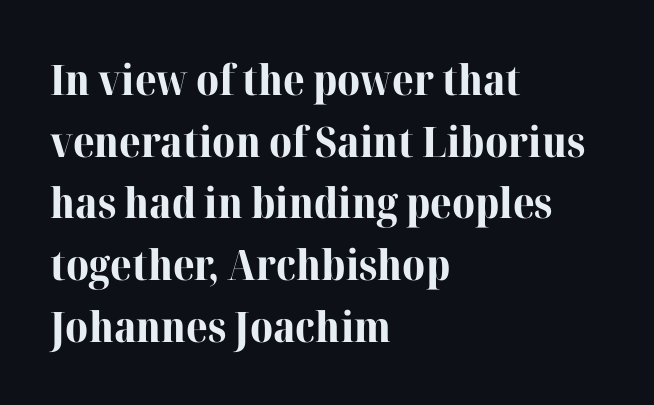
The letters sit at their default tracking, neither squeezed nor spread. Does the copy run flush right? No — it runs flush left. The designer left line spacing at the default. Font category for this specimen: serif.
